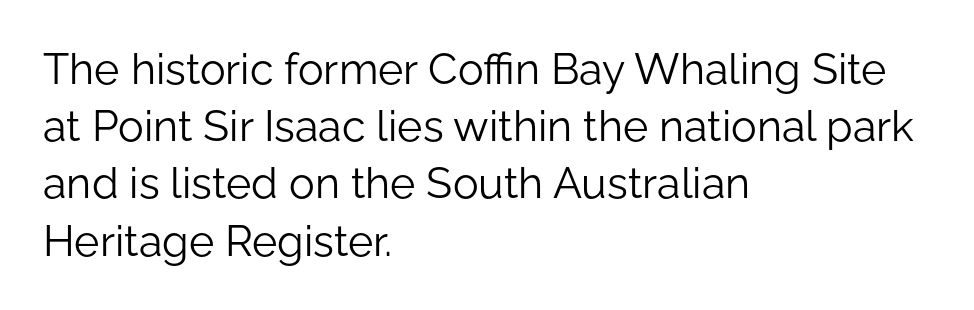
{"serif": "no", "italic": "no", "bold": "no", "weight": "light", "width": "normal", "stroke_contrast": "low", "x_height": "medium", "monospaced": "no", "underline": "no", "align": "left", "line_spacing": "normal", "line_spacing_ratio": 1.33, "letter_spacing": "normal", "letter_spacing_em": 0.0, "glyph_px": 43}
